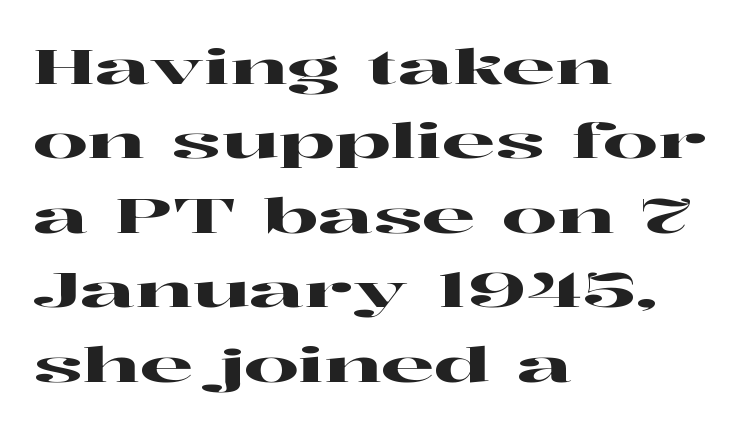
Q: Is the text italic (slanted)? A: No, it is upright.
Q: Is the typeface a serif or a sans-serif typeface? A: Serif.
Q: Is the text underlined? A: No.
Q: How is the paragraph aligned? A: Left-aligned.
Q: Is the spacing between letters normal or unusually wide? A: Normal.
Q: Is the spacing between lines tight, normal or loose? A: Normal.
Q: Width (condensed, normal, or wide)? A: Wide.
Q: Stroke contrast? A: High.
Q: x-height? A: Medium.
Q: Monospaced? A: No.
